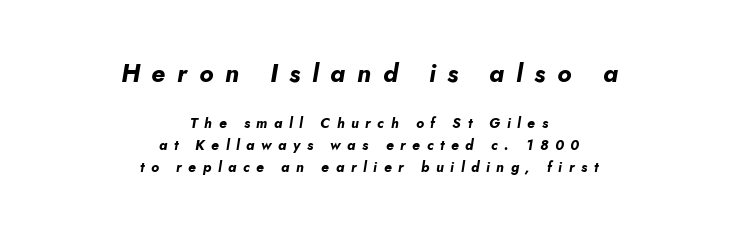
The image shows 25 px bold type, italic (leaning right); set centered, normal line spacing (1.54x), unusually wide letter spacing (+0.47 em), not underlined; the first (top) block is 1.79x larger.
